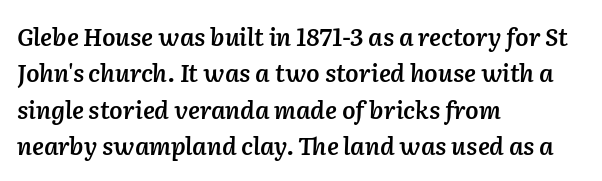
Q: Is the text bold? A: Semi-bold.
Q: Is the text italic (slanted)? A: Yes, it leans right by about 2 degrees.
Q: Is the text underlined? A: No.
Q: How is the paragraph aligned? A: Left-aligned.
Q: Is the spacing between letters normal or unusually wide? A: Normal.
Q: Is the spacing between lines tight, normal or loose? A: Normal.
